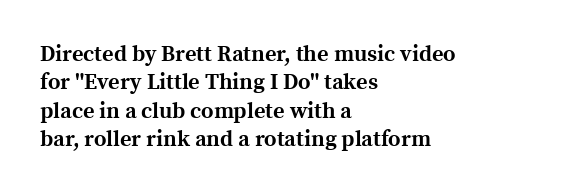
{"italic": "no", "bold": "yes", "underline": "no", "align": "left", "line_spacing": "normal", "line_spacing_ratio": 1.29, "letter_spacing": "normal", "letter_spacing_em": 0.0, "glyph_px": 22}
